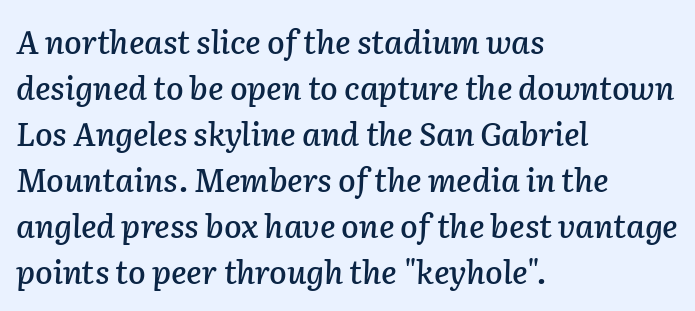
{"italic": "yes", "lean": "right", "slant_degrees": 2, "width": "normal", "stroke_contrast": "low", "x_height": "medium", "monospaced": "no", "underline": "no", "align": "left", "line_spacing": "normal", "line_spacing_ratio": 1.44, "letter_spacing": "normal", "letter_spacing_em": 0.0, "glyph_px": 32}
